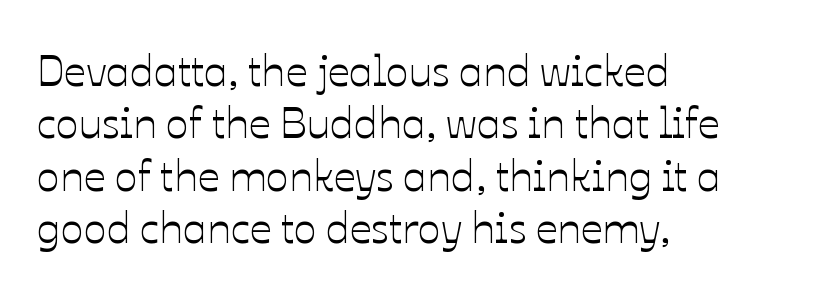
{"italic": "no", "width": "normal", "stroke_contrast": "low", "x_height": "medium", "monospaced": "no", "underline": "no", "align": "left", "line_spacing_ratio": 1.22, "letter_spacing": "normal", "letter_spacing_em": 0.0, "glyph_px": 43}
